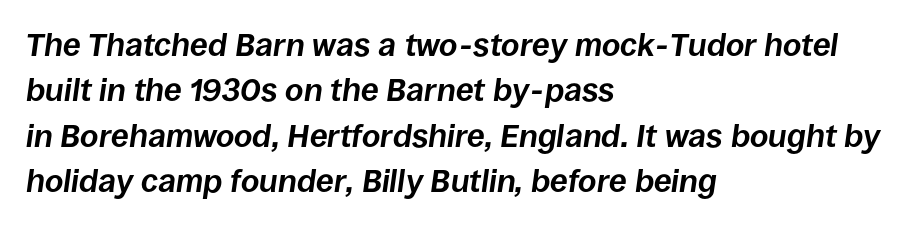
Beneath every word, the page is bare. Inter-character spacing is left at the font's built-in metrics. Heft: maximum for text — a bold. One-word summary of the alignment: left.
